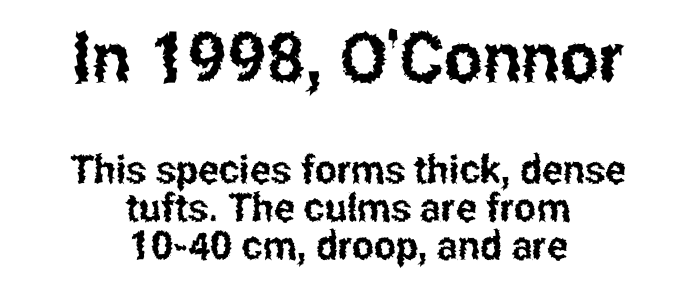
{"serif": "no", "italic": "no", "width": "condensed", "stroke_contrast": "low", "x_height": "medium", "monospaced": "no", "underline": "no", "align": "center", "line_spacing": "tight", "line_spacing_ratio": 0.98, "letter_spacing": "normal", "letter_spacing_em": 0.0, "larger_block": "first", "size_ratio": 1.77, "glyph_px": 69}
